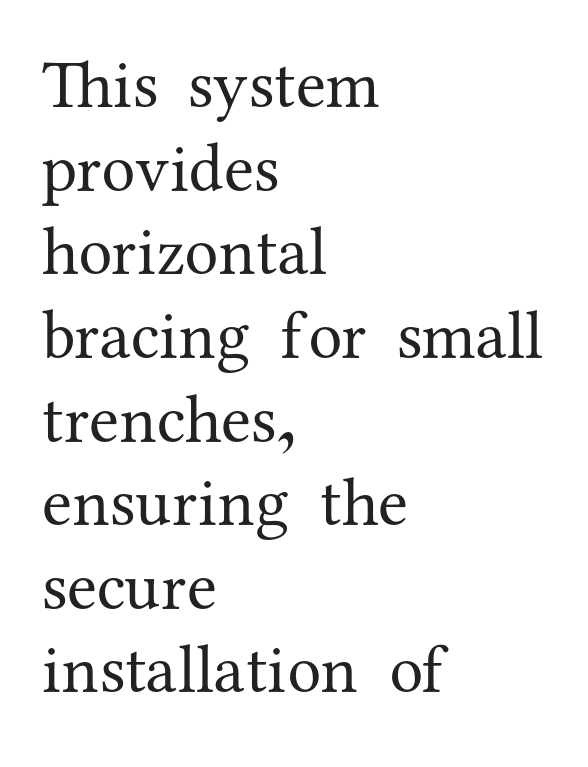
Q: Is the text bold? A: No.
Q: Is the text italic (slanted)? A: No, it is upright.
Q: Is the typeface a serif or a sans-serif typeface? A: Serif.
Q: Is the text underlined? A: No.
Q: How is the paragraph aligned? A: Left-aligned.
Q: Is the spacing between letters normal or unusually wide? A: Normal.
Q: Width (condensed, normal, or wide)? A: Normal.
Q: Stroke contrast? A: Medium.
Q: x-height? A: Medium.
Q: Monospaced? A: No.
